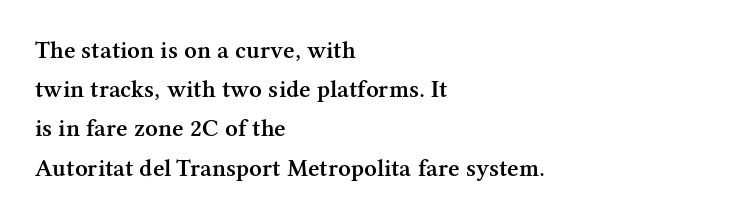
{"italic": "no", "bold": "semi", "underline": "no", "align": "left", "line_spacing": "normal", "line_spacing_ratio": 1.57, "letter_spacing": "normal", "letter_spacing_em": 0.0, "glyph_px": 25}
